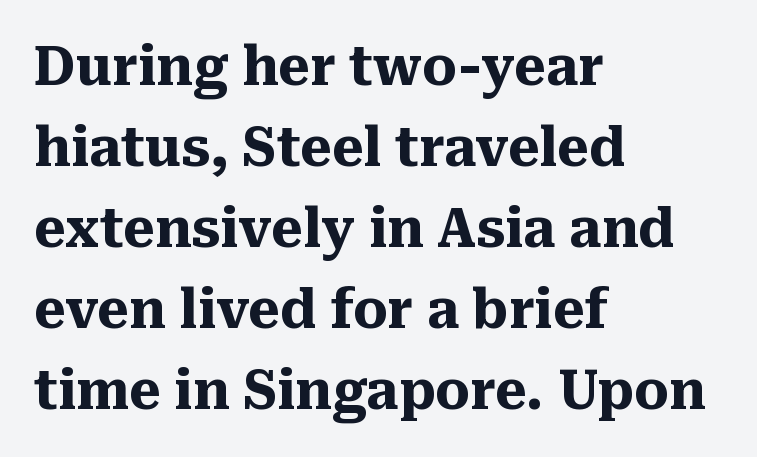
The image shows 54 px heavy serif type, upright; set left-aligned, normal line spacing (1.5x), normal letter spacing, not underlined; medium stroke contrast and a medium x-height.
